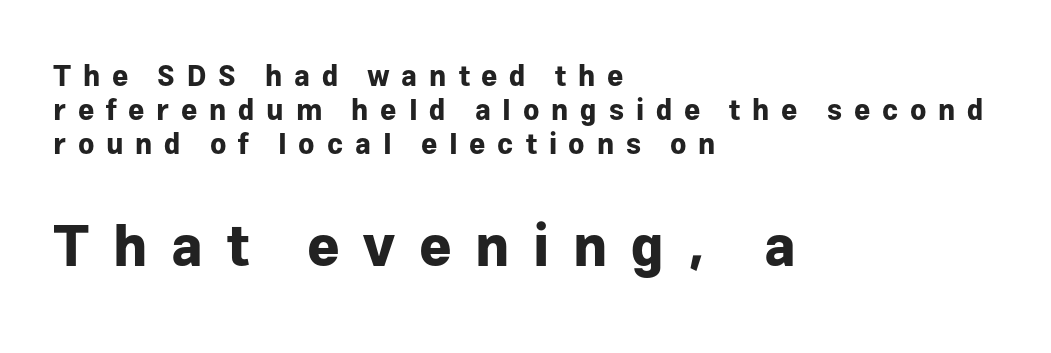
The specimen reads as upright at a glance. Two sizes are in play, and the larger belongs to the second block. A typesetter would call this proportional, since set widths differ per character. Descenders hang freely into open space.
